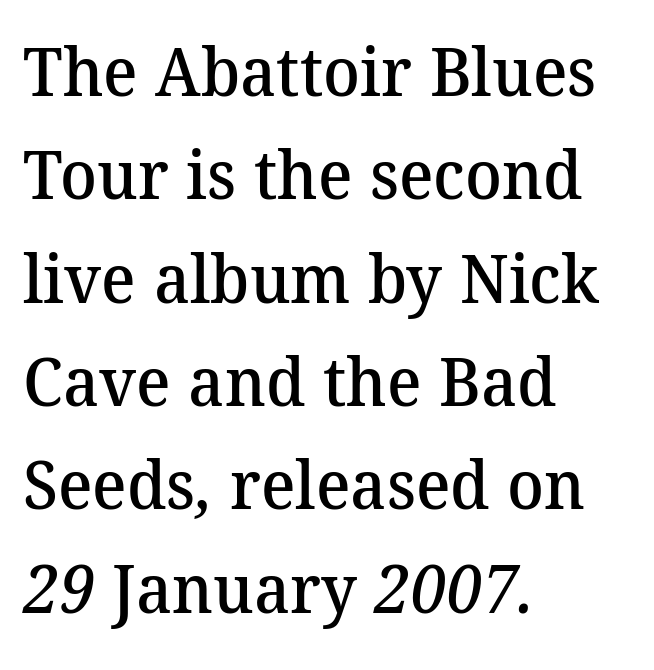
The lines sit at an ordinary, default distance from one another. Horizontal alignment here is leftward, the default for most running prose. To sum up the face: it has serifs. Do the characters align in a grid? No, the font is proportional.
